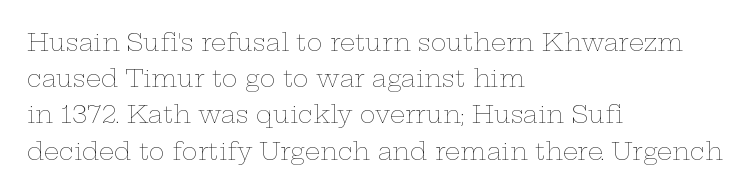
Default kerning and tracking; the words read as compact shapes. Tall strokes in this sample are plumb rather than angled. This rendering uses left alignment, leaving the right contour irregular. Students, observe: this is what conventionally led text looks like. Each stroke keeps to a modest, everyday thickness or less. Honestly, there is no underline to notice here at all.
